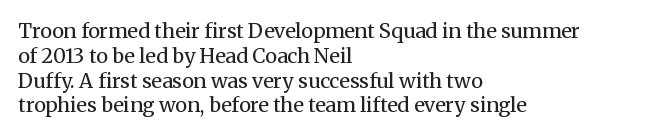
Q: Is the text bold? A: No.
Q: Is the text italic (slanted)? A: No, it is upright.
Q: Is the text underlined? A: No.
Q: How is the paragraph aligned? A: Left-aligned.
Q: Is the spacing between letters normal or unusually wide? A: Normal.
